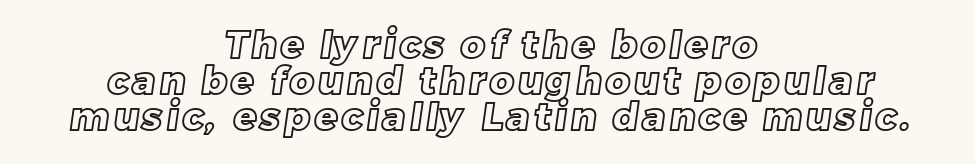
{"width": "normal", "x_height": "large", "monospaced": "no", "underline": "no", "align": "center", "line_spacing": "tight", "line_spacing_ratio": 0.95, "glyph_px": 38}
